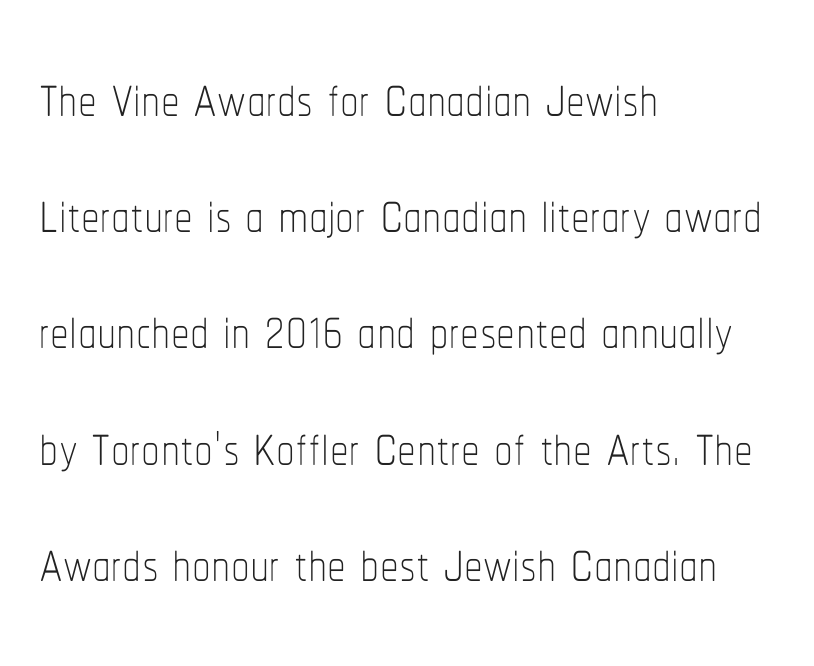
Q: Is the text bold? A: No.
Q: Is the text italic (slanted)? A: No, it is upright.
Q: Is the text underlined? A: No.
Q: How is the paragraph aligned? A: Left-aligned.
Q: Is the spacing between letters normal or unusually wide? A: Normal.
Q: Is the spacing between lines tight, normal or loose? A: Normal.
Q: Width (condensed, normal, or wide)? A: Condensed.
Q: Stroke contrast? A: Low.
Q: x-height? A: Medium.
Q: Monospaced? A: No.
